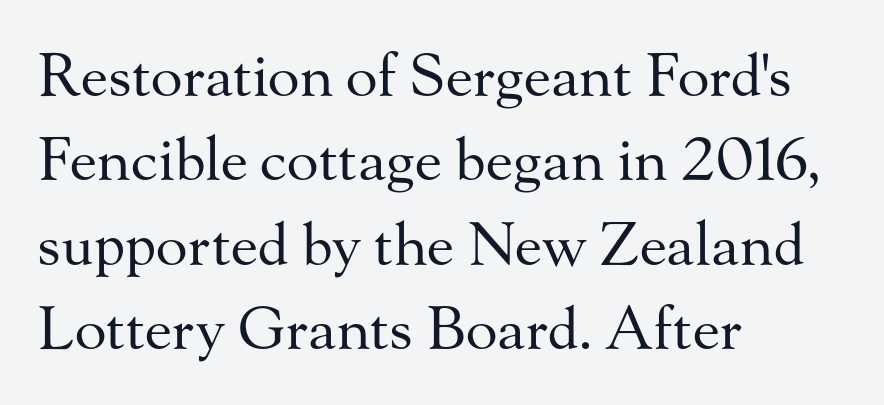
Q: Is the text bold? A: No.
Q: Is the text italic (slanted)? A: No, it is upright.
Q: Is the typeface a serif or a sans-serif typeface? A: Serif.
Q: Is the text underlined? A: No.
Q: How is the paragraph aligned? A: Left-aligned.
Q: Is the spacing between letters normal or unusually wide? A: Normal.
Q: Is the spacing between lines tight, normal or loose? A: Normal.
Q: Width (condensed, normal, or wide)? A: Normal.
Q: Stroke contrast? A: Medium.
Q: x-height? A: Small.
Q: Monospaced? A: No.
